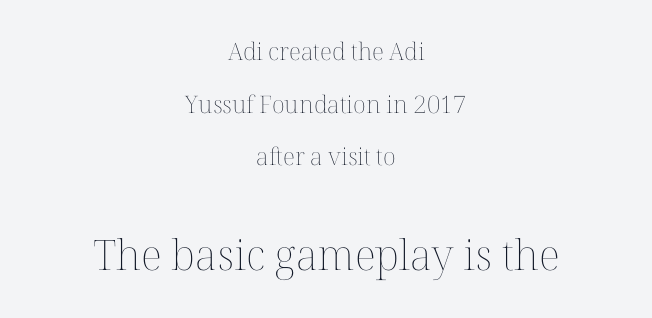
{"italic": "no", "bold": "no", "weight": "thin", "width": "normal", "stroke_contrast": "medium", "x_height": "medium", "monospaced": "no", "underline": "no", "align": "center", "line_spacing": "loose", "line_spacing_ratio": 2.19, "letter_spacing": "normal", "letter_spacing_em": 0.0, "larger_block": "second", "size_ratio": 1.75, "glyph_px": 42}
